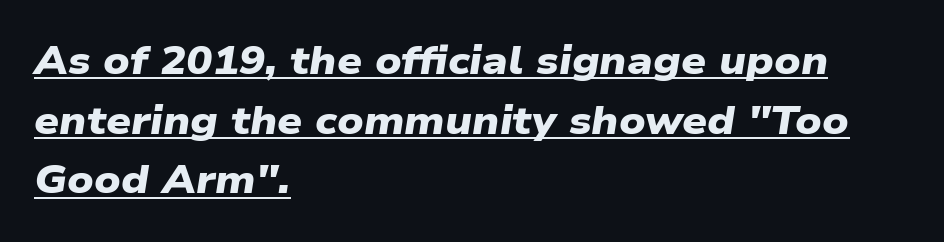
{"serif": "no", "bold": "yes", "weight": "heavy", "width": "wide", "stroke_contrast": "low", "x_height": "medium", "monospaced": "no", "underline": "yes", "align": "left", "line_spacing": "normal", "line_spacing_ratio": 1.53, "letter_spacing": "normal", "letter_spacing_em": 0.0, "glyph_px": 39}
